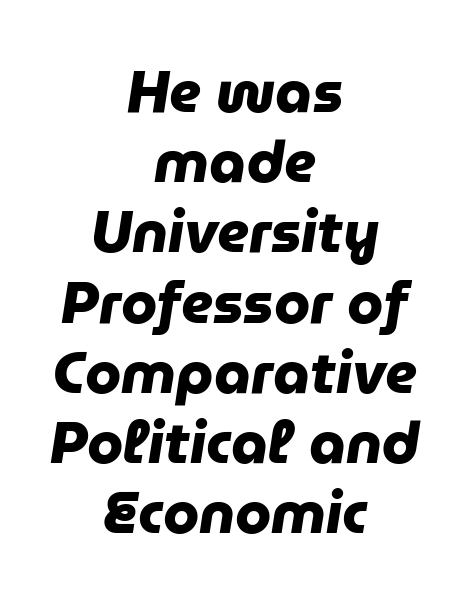
The image shows 58 px heavy sans-serif type; set centered, line spacing 1.21x, normal letter spacing, not underlined; low stroke contrast and a medium x-height.
